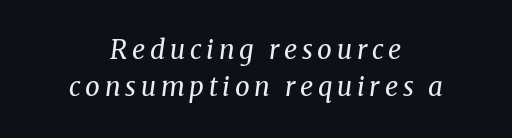
Q: Is the text bold? A: No.
Q: Is the text italic (slanted)? A: Yes, it leans right by about 8 degrees.
Q: Is the text underlined? A: No.
Q: How is the paragraph aligned? A: Centered.
Q: Is the spacing between lines tight, normal or loose? A: Normal.
